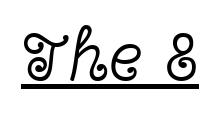
The image shows 73 px light, wide serif type, upright; set normal letter spacing, underlined; a medium x-height.
